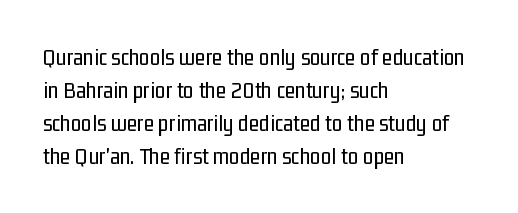
{"italic": "no", "bold": "no", "underline": "no", "align": "left", "line_spacing": "normal", "line_spacing_ratio": 1.38, "letter_spacing": "normal", "letter_spacing_em": 0.0, "glyph_px": 24}
